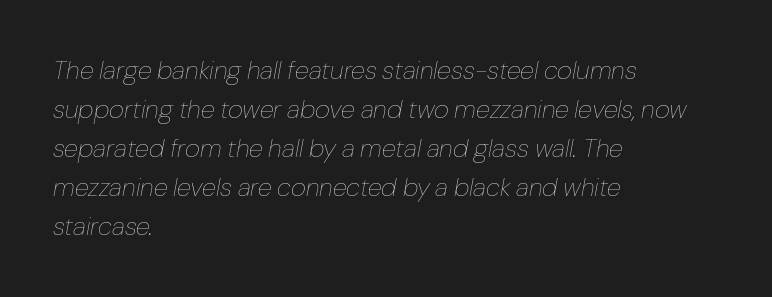
{"italic": "yes", "lean": "right", "slant_degrees": 10, "bold": "no", "underline": "no", "align": "left", "line_spacing": "normal", "line_spacing_ratio": 1.5, "letter_spacing": "normal", "letter_spacing_em": 0.0, "glyph_px": 26}
